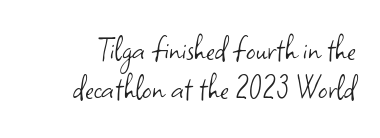
The weight tops out at a normal text grade. If you measured baseline to baseline, you'd find a short distance. Is the letter spacing exaggerated? No — it looks like the ordinary default. What kind of face is this? One without serifs — a sans. The glyphs are unaccompanied by any horizontal stroke below them.
